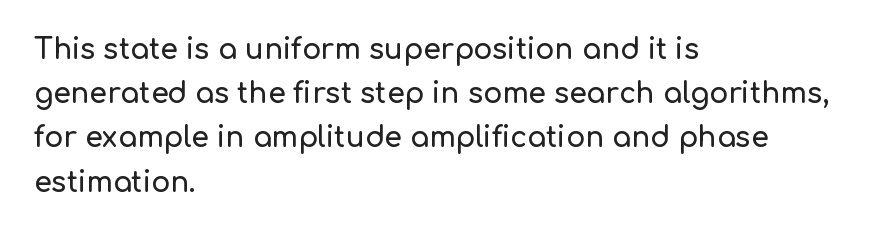
{"serif": "no", "italic": "no", "width": "normal", "stroke_contrast": "low", "x_height": "medium", "monospaced": "no", "underline": "no", "align": "left", "line_spacing": "normal", "line_spacing_ratio": 1.58, "letter_spacing": "normal", "letter_spacing_em": 0.0, "glyph_px": 28}
